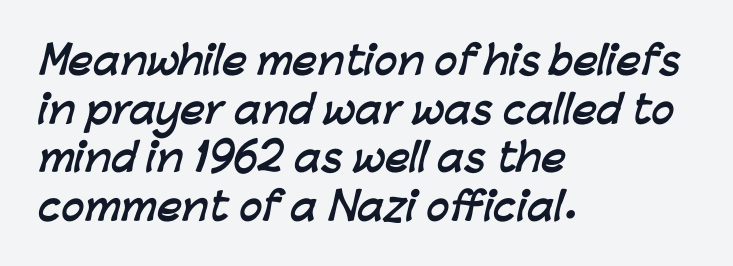
The image shows 38 px semibold sans-serif type; set left-aligned, normal line spacing (1.28x), normal letter spacing, not underlined; low stroke contrast and a medium x-height.
